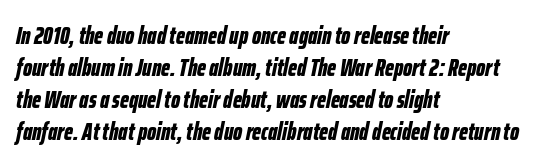
The image shows 24 px bold type, italic (leaning right); set left-aligned, normal line spacing (1.33x), normal letter spacing, not underlined.
